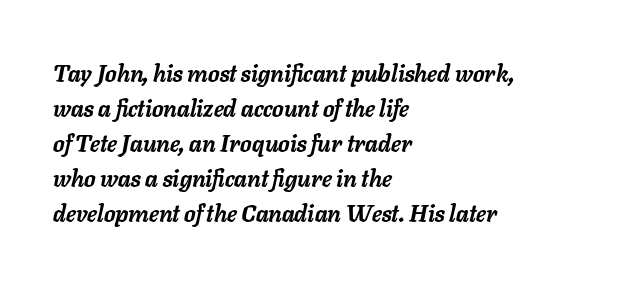
{"italic": "yes", "lean": "right", "slant_degrees": 11, "bold": "yes", "underline": "no", "align": "left", "line_spacing": "normal", "line_spacing_ratio": 1.52, "letter_spacing": "normal", "letter_spacing_em": 0.0, "glyph_px": 23}
